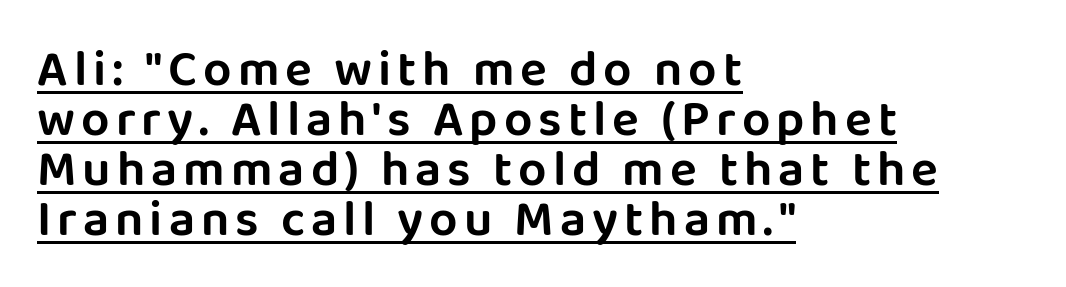
Examine the stroke ends and you'll find no serifs. The font's upright variant was chosen for this text. Tightly led — the rows are bunched. These lines are set flush left with a ragged right edge. Decoration check: the copy is underlined. Each letter keeps its own natural width here, so spacing adapts to shape.
